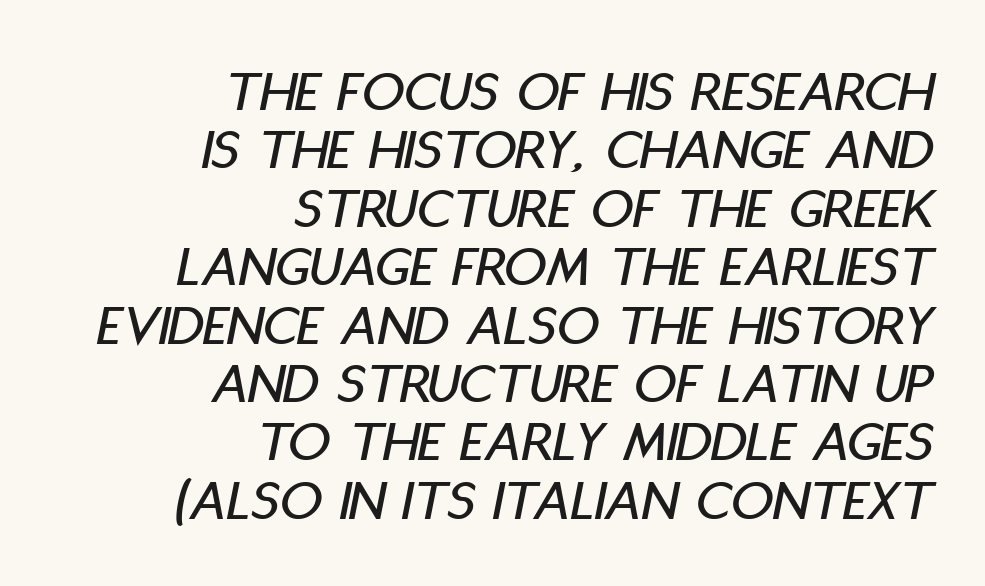
The image shows 59 px condensed type, italic (leaning right); set right-aligned, tight line spacing (0.99x), normal letter spacing, not underlined; low stroke contrast and a large x-height.
